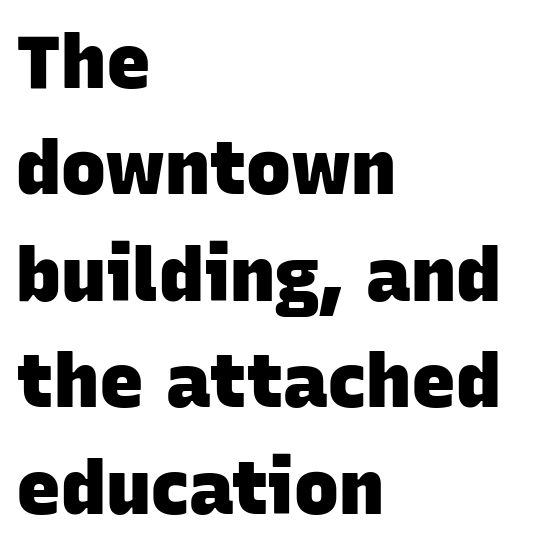
What's the leading like? Ordinary, nothing unusual. These lines are rendered in a variable-pitch font. Spacing between characters is what you'd get straight out of the box. Reading down the block, your eye returns to a fixed left position each line. To sum up the face: it is a sans, with no serifs.
